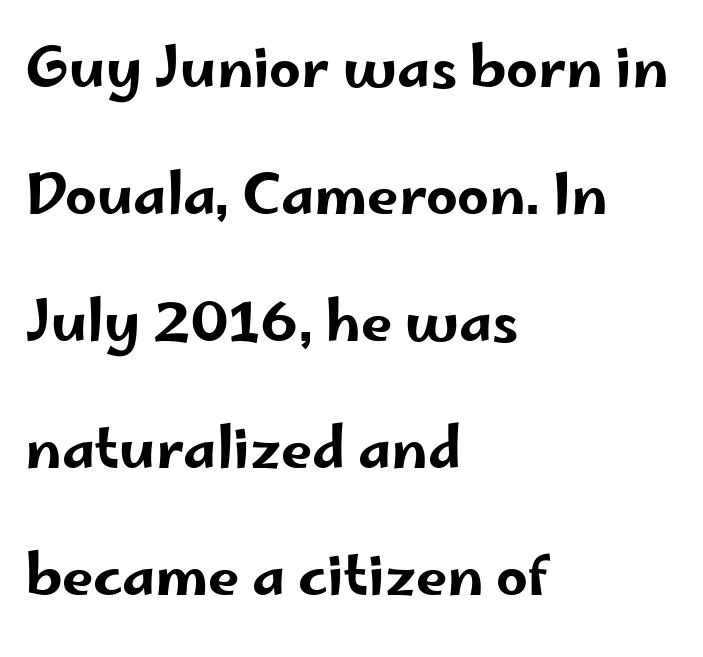
The image shows 56 px wide sans-serif type, upright; set left-aligned, loose line spacing (2.27x), normal letter spacing, not underlined; low stroke contrast and a small x-height.
